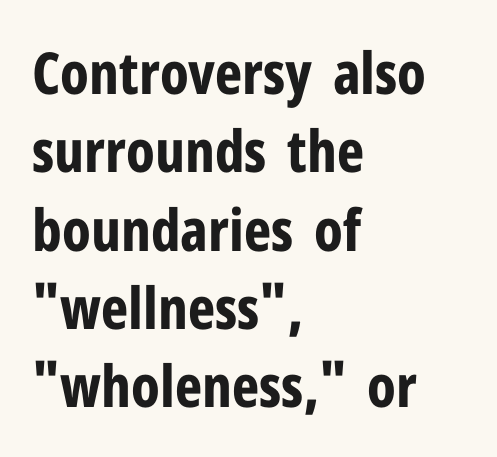
The image shows 58 px bold, condensed sans-serif type, upright; set left-aligned, normal line spacing (1.35x), normal letter spacing, not underlined; low stroke contrast and a medium x-height.
